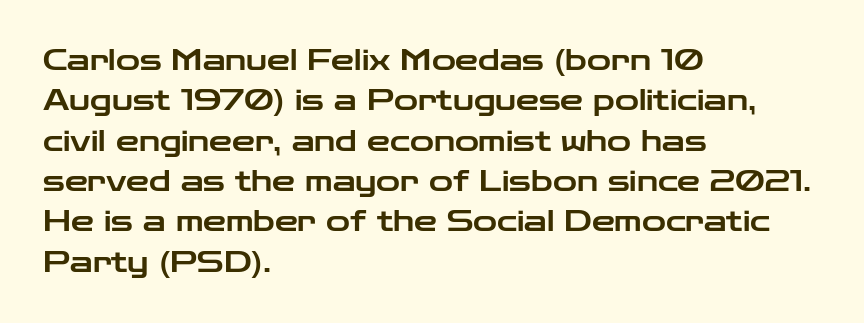
{"serif": "no", "italic": "no", "width": "wide", "stroke_contrast": "low", "x_height": "medium", "monospaced": "no", "underline": "no", "align": "left", "line_spacing": "normal", "line_spacing_ratio": 1.39, "letter_spacing": "normal", "letter_spacing_em": 0.0, "glyph_px": 29}
